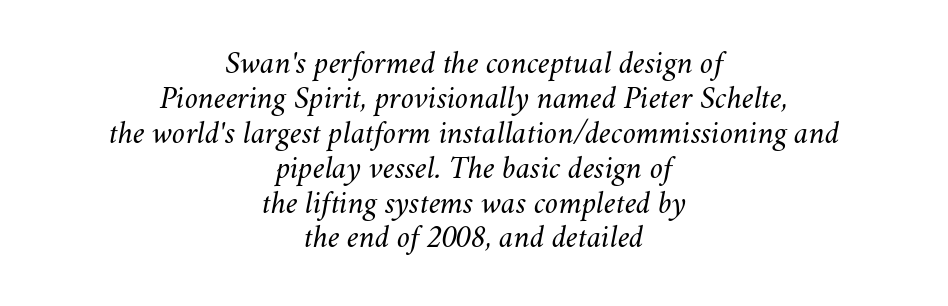
{"italic": "yes", "lean": "right", "slant_degrees": 11, "bold": "no", "weight": "regular", "width": "normal", "stroke_contrast": "medium", "x_height": "small", "monospaced": "no", "underline": "no", "align": "center", "line_spacing": "tight", "line_spacing_ratio": 1.09, "letter_spacing": "normal", "letter_spacing_em": 0.0, "glyph_px": 32}
